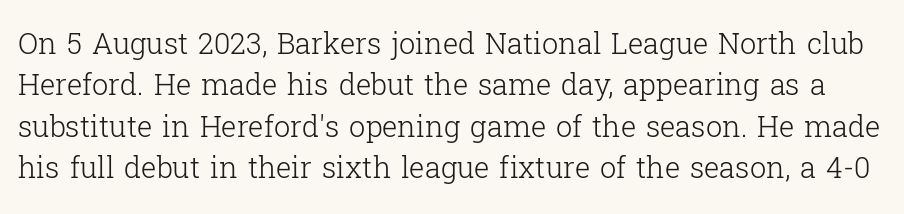
Here the glyphs are tracked normally, forming tight word shapes. Regarding serifs, this sample has them. You could not count columns in this text — the font is proportionally spaced. Leading: standard.
